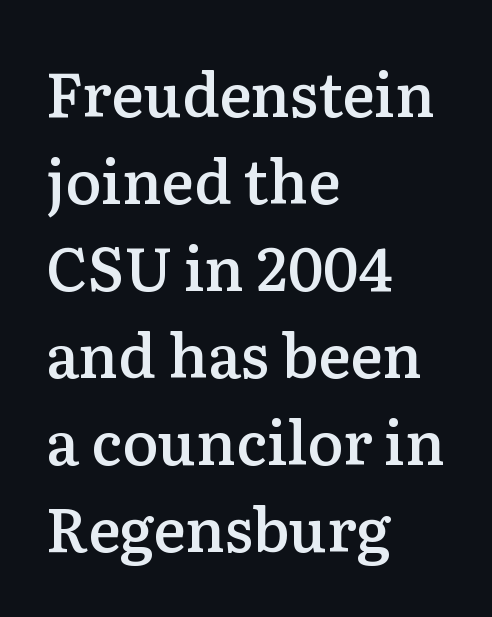
Q: Is the text bold? A: Semi-bold.
Q: Is the text italic (slanted)? A: No, it is upright.
Q: Is the typeface a serif or a sans-serif typeface? A: Serif.
Q: Is the text underlined? A: No.
Q: How is the paragraph aligned? A: Left-aligned.
Q: Is the spacing between letters normal or unusually wide? A: Normal.
Q: Is the spacing between lines tight, normal or loose? A: Normal.
Q: Width (condensed, normal, or wide)? A: Normal.
Q: Stroke contrast? A: Low.
Q: x-height? A: Medium.
Q: Monospaced? A: No.
